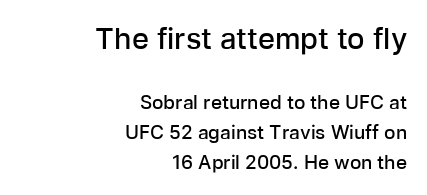
{"serif": "no", "italic": "no", "bold": "semi", "weight": "semibold", "width": "normal", "stroke_contrast": "low", "x_height": "medium", "monospaced": "no", "underline": "no", "align": "right", "line_spacing": "normal", "line_spacing_ratio": 1.6, "letter_spacing": "normal", "letter_spacing_em": 0.0, "larger_block": "first", "size_ratio": 1.53, "glyph_px": 29}
